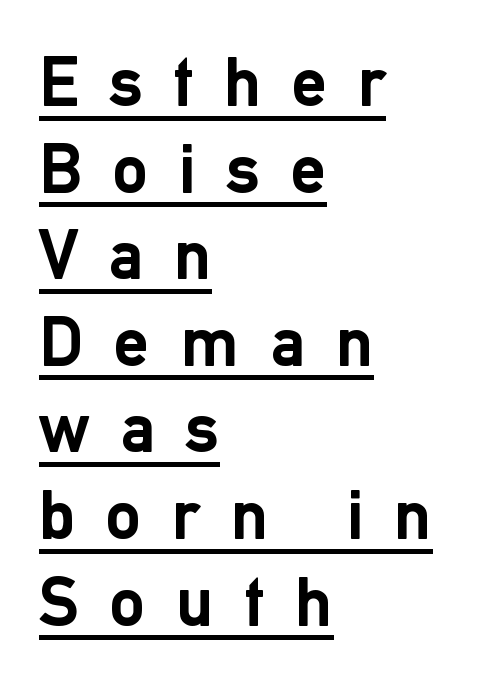
{"serif": "no", "italic": "no", "bold": "yes", "weight": "semibold", "width": "normal", "stroke_contrast": "low", "x_height": "medium", "monospaced": "no", "underline": "yes", "align": "left", "line_spacing_ratio": 1.22, "letter_spacing": "wide", "letter_spacing_em": 0.43, "glyph_px": 71}
